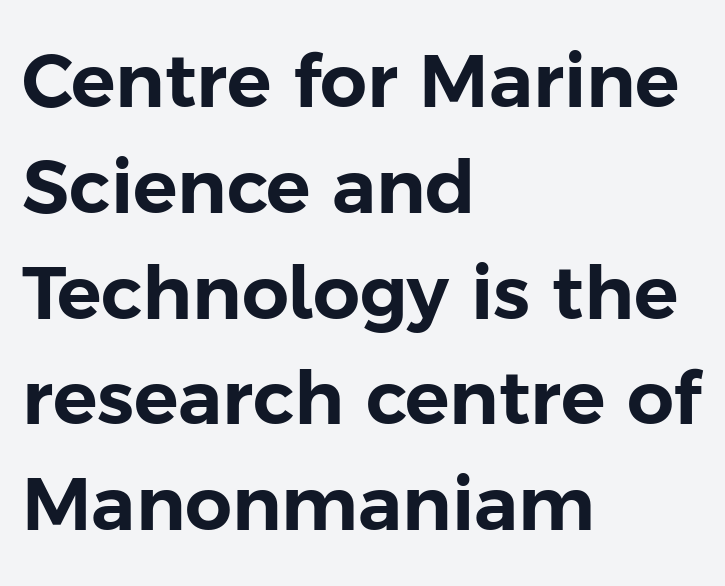
Between one letter and the next there's only the usual sliver of space. Every character sits straight up, as roman type does. All the whitespace from short lines collects on the right. Underline: absent. One glance says typical: line gaps are just what's usual. Unlike a traditional serif, this face leaves its strokes unadorned.
